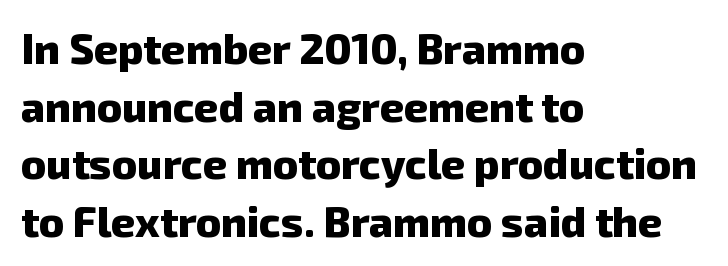
Q: Is the text bold? A: Yes.
Q: Is the typeface a serif or a sans-serif typeface? A: Sans-serif.
Q: Is the text underlined? A: No.
Q: How is the paragraph aligned? A: Left-aligned.
Q: Is the spacing between letters normal or unusually wide? A: Normal.
Q: Is the spacing between lines tight, normal or loose? A: Normal.
Q: Width (condensed, normal, or wide)? A: Normal.
Q: Stroke contrast? A: Low.
Q: x-height? A: Medium.
Q: Monospaced? A: No.
